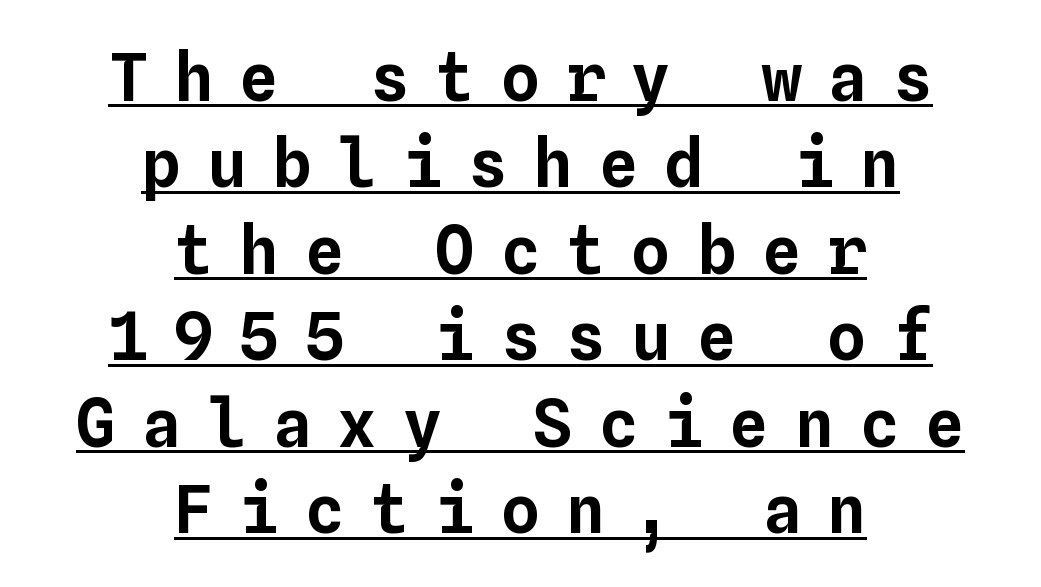
The image shows 66 px text type, upright, monospaced; set centered, normal line spacing (1.31x), unusually wide letter spacing (+0.39 em), underlined; low stroke contrast and a medium x-height.
